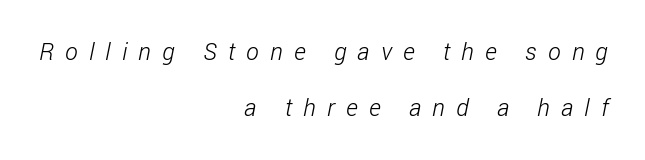
The image shows 24 px text type; set right-aligned, loose line spacing (2.35x), unusually wide letter spacing (+0.47 em), not underlined.
